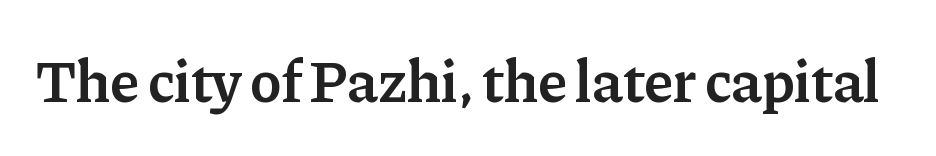
{"serif": "yes", "italic": "no", "bold": "semi", "weight": "semibold", "width": "normal", "stroke_contrast": "low", "x_height": "medium", "monospaced": "no", "underline": "no", "letter_spacing": "normal", "letter_spacing_em": 0.0, "glyph_px": 60}
